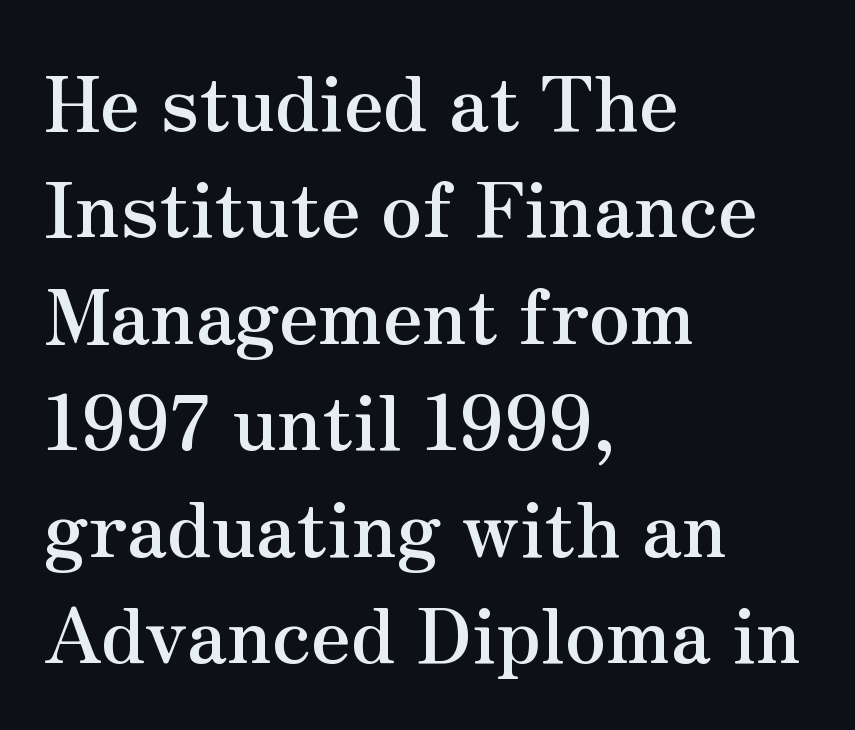
{"serif": "yes", "italic": "no", "bold": "yes", "weight": "semibold", "width": "normal", "stroke_contrast": "medium", "x_height": "small", "monospaced": "no", "underline": "no", "align": "left", "line_spacing": "normal", "line_spacing_ratio": 1.42, "letter_spacing": "normal", "letter_spacing_em": 0.0, "glyph_px": 75}
